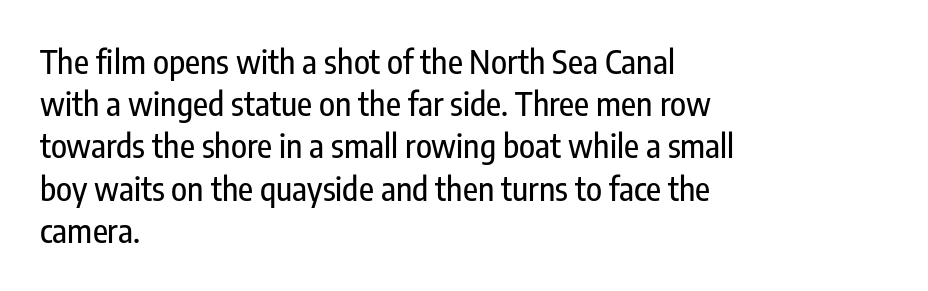
{"serif": "no", "italic": "no", "width": "condensed", "stroke_contrast": "low", "x_height": "medium", "monospaced": "no", "underline": "no", "align": "left", "line_spacing": "normal", "line_spacing_ratio": 1.28, "letter_spacing": "normal", "letter_spacing_em": 0.0, "glyph_px": 33}
